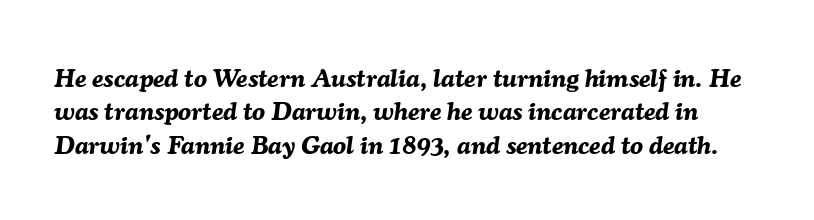
Q: Is the text bold? A: Yes.
Q: Is the text italic (slanted)? A: Yes, it leans right by about 7 degrees.
Q: Is the text underlined? A: No.
Q: Is the spacing between letters normal or unusually wide? A: Normal.
Q: Is the spacing between lines tight, normal or loose? A: Normal.
